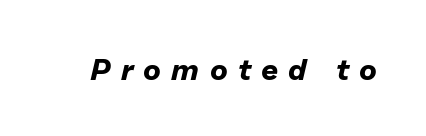
The image shows 30 px bold type, italic (leaning right); set unusually wide letter spacing (+0.34 em), not underlined; low stroke contrast and a medium x-height.
